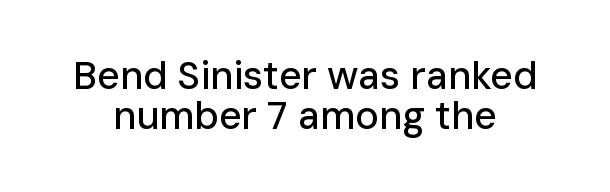
Q: Is the text italic (slanted)? A: No, it is upright.
Q: Is the typeface a serif or a sans-serif typeface? A: Sans-serif.
Q: Is the text underlined? A: No.
Q: Is the spacing between letters normal or unusually wide? A: Normal.
Q: Is the spacing between lines tight, normal or loose? A: Tight.
Q: Width (condensed, normal, or wide)? A: Normal.
Q: Stroke contrast? A: Low.
Q: x-height? A: Medium.
Q: Monospaced? A: No.
